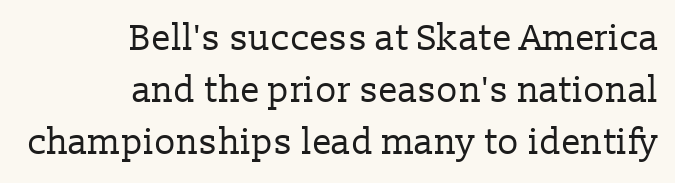
{"serif": "yes", "italic": "no", "bold": "no", "weight": "regular", "width": "normal", "stroke_contrast": "low", "x_height": "medium", "monospaced": "no", "underline": "no", "align": "right", "line_spacing": "normal", "line_spacing_ratio": 1.45, "letter_spacing": "normal", "letter_spacing_em": 0.0, "glyph_px": 36}
